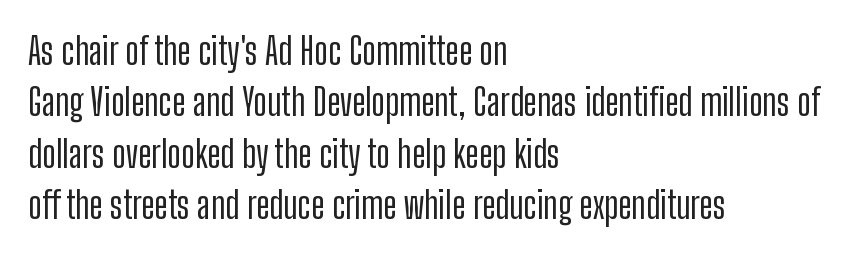
Here the glyphs are tracked normally, forming tight word shapes. When letters stand straight like this, we call the style roman or upright. The glyphs are unaccompanied by any horizontal stroke below them. Does the type have serifs? No, each stem ends abruptly. A typesetter would call this proportional, since set widths differ per character. Compared with a centered layout, this one pins lines to the left instead.
